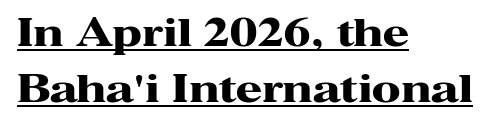
{"serif": "yes", "italic": "no", "bold": "yes", "weight": "heavy", "width": "wide", "stroke_contrast": "high", "x_height": "medium", "monospaced": "no", "underline": "yes", "align": "left", "line_spacing": "normal", "line_spacing_ratio": 1.47, "letter_spacing": "normal", "letter_spacing_em": 0.0, "glyph_px": 38}
